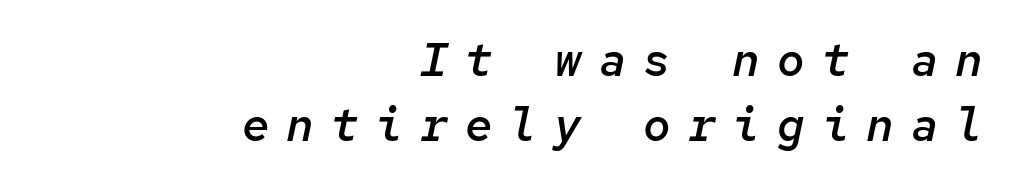
The glyphs have the mass of a demibold cut, below bold. The designer left line spacing at the default. The glyphs are unaccompanied by any horizontal stroke below them. The letters are slanted; this is an italic face. Line ends are locked; line starts wander. Every character here occupies the same horizontal width, giving the sample a typewriter-like rhythm.
